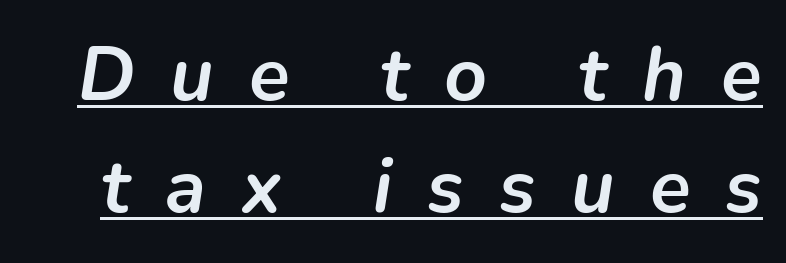
The image shows 75 px semibold type, italic (leaning right); set normal line spacing (1.49x), unusually wide letter spacing (+0.47 em), underlined; low stroke contrast and a medium x-height.
